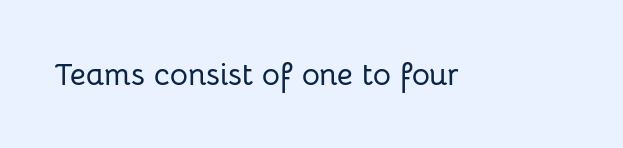
Q: Is the text italic (slanted)? A: No, it is upright.
Q: Is the typeface a serif or a sans-serif typeface? A: Sans-serif.
Q: Is the text underlined? A: No.
Q: Is the spacing between letters normal or unusually wide? A: Normal.
Q: Width (condensed, normal, or wide)? A: Normal.
Q: Stroke contrast? A: Low.
Q: x-height? A: Medium.
Q: Monospaced? A: No.
